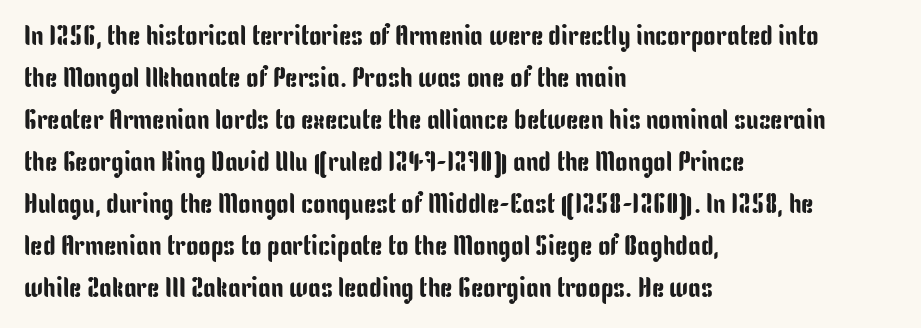
Q: Is the text italic (slanted)? A: No, it is upright.
Q: Is the typeface a serif or a sans-serif typeface? A: Sans-serif.
Q: Is the text underlined? A: No.
Q: How is the paragraph aligned? A: Left-aligned.
Q: Is the spacing between letters normal or unusually wide? A: Normal.
Q: Is the spacing between lines tight, normal or loose? A: Normal.
Q: Width (condensed, normal, or wide)? A: Condensed.
Q: Stroke contrast? A: Low.
Q: x-height? A: Medium.
Q: Monospaced? A: No.
